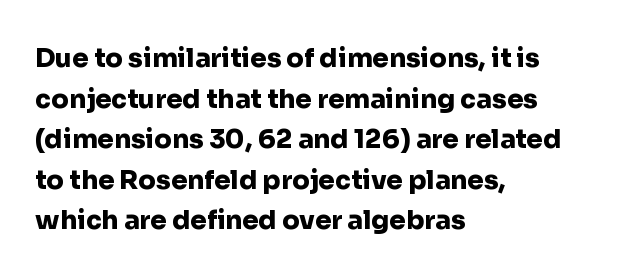
{"italic": "no", "bold": "yes", "underline": "no", "align": "left", "line_spacing": "normal", "line_spacing_ratio": 1.56, "letter_spacing": "normal", "letter_spacing_em": 0.0, "glyph_px": 26}
